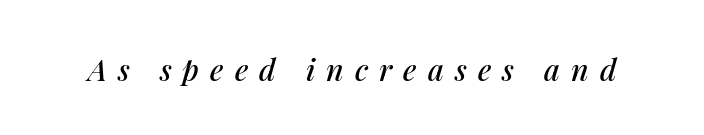
Q: Is the text italic (slanted)? A: Yes, it leans right by about 14 degrees.
Q: Is the text underlined? A: No.
Q: Is the spacing between letters normal or unusually wide? A: Unusually wide.
Q: Width (condensed, normal, or wide)? A: Normal.
Q: Stroke contrast? A: Medium.
Q: x-height? A: Medium.
Q: Monospaced? A: No.
